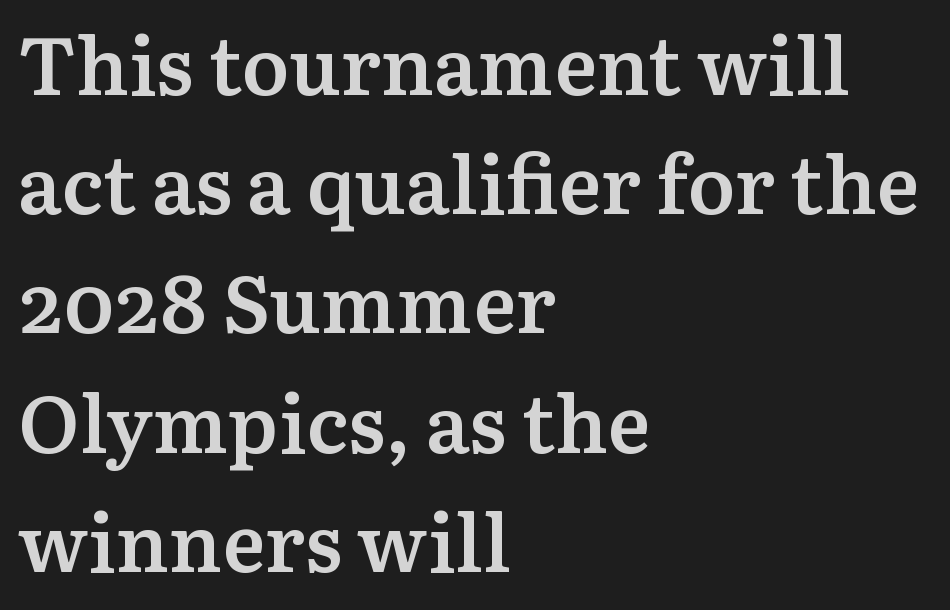
The rendering shows small feet on the letterforms — a serif design. Unlike italic type, these characters show no tilt at all. Horizontally, the lines are justified to the leading edge only. A semibold gives these letters moderate extra thickness, short of bold. The area under the type is left untouched.
